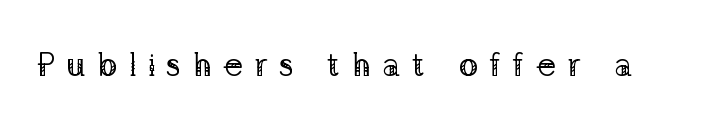
Q: Is the text bold? A: No.
Q: Is the text italic (slanted)? A: No, it is upright.
Q: Is the typeface a serif or a sans-serif typeface? A: Serif.
Q: Is the text underlined? A: No.
Q: Is the spacing between letters normal or unusually wide? A: Unusually wide.
Q: Width (condensed, normal, or wide)? A: Normal.
Q: Stroke contrast? A: Low.
Q: x-height? A: Medium.
Q: Monospaced? A: No.
